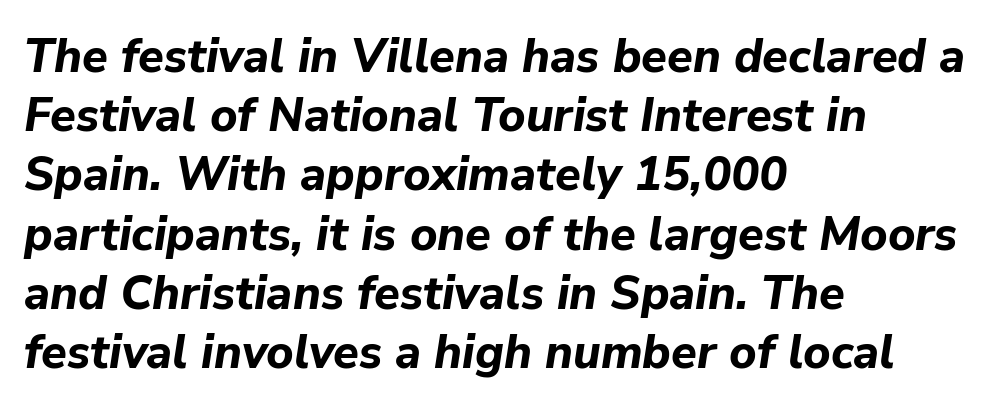
{"italic": "yes", "lean": "right", "slant_degrees": 9, "bold": "yes", "weight": "bold", "width": "normal", "stroke_contrast": "low", "x_height": "medium", "monospaced": "no", "underline": "no", "align": "left", "line_spacing": "normal", "line_spacing_ratio": 1.26, "letter_spacing": "normal", "letter_spacing_em": 0.0, "glyph_px": 47}
